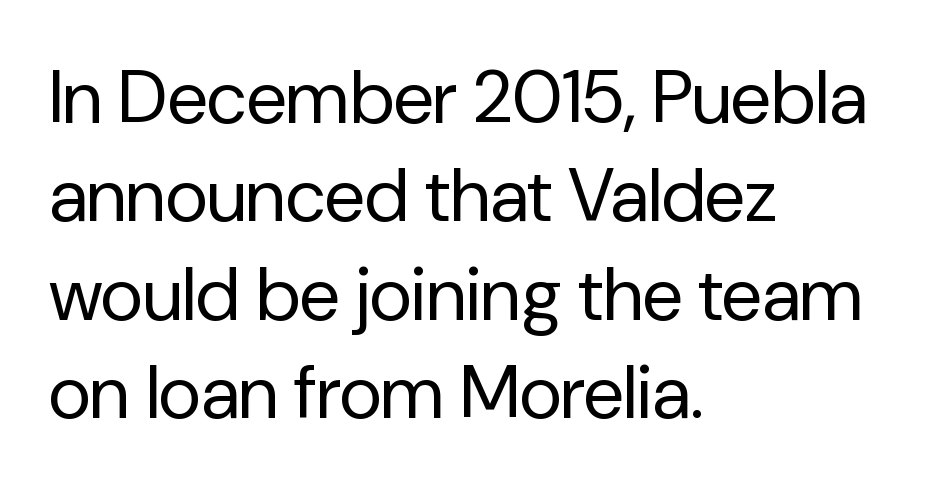
Q: Is the text bold? A: No.
Q: Is the text italic (slanted)? A: No, it is upright.
Q: Is the typeface a serif or a sans-serif typeface? A: Sans-serif.
Q: Is the text underlined? A: No.
Q: How is the paragraph aligned? A: Left-aligned.
Q: Is the spacing between letters normal or unusually wide? A: Normal.
Q: Is the spacing between lines tight, normal or loose? A: Normal.
Q: Width (condensed, normal, or wide)? A: Normal.
Q: Stroke contrast? A: Low.
Q: x-height? A: Medium.
Q: Monospaced? A: No.
